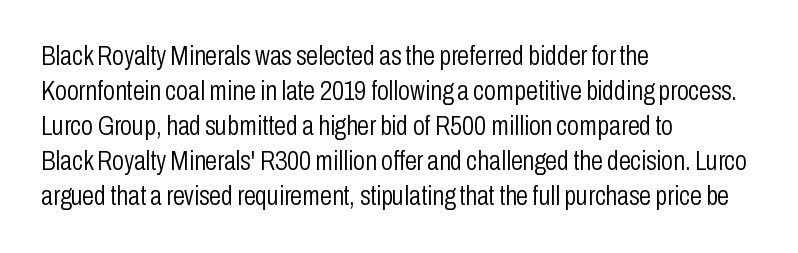
Style check: upright. Plain, unruled lines of type. The paragraph has a hard left edge and a soft right edge. This rendering leaves character spacing at its baseline value. A typesetter would call this leading conventional body-copy spacing. These glyphs show unthickened strokes, regular width or finer.
